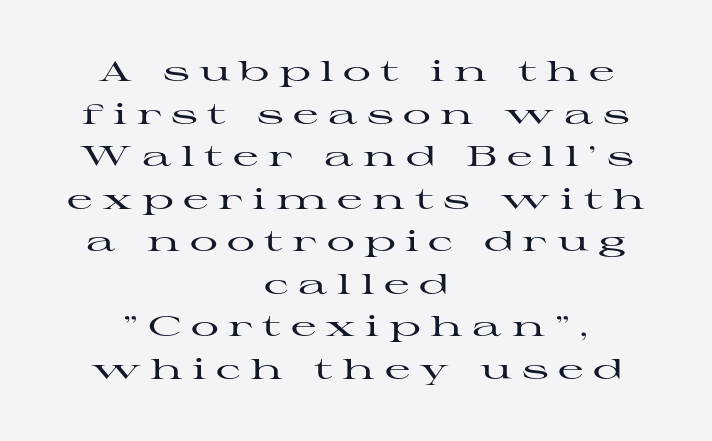
Q: Is the text italic (slanted)? A: No, it is upright.
Q: Is the typeface a serif or a sans-serif typeface? A: Serif.
Q: Is the text underlined? A: No.
Q: How is the paragraph aligned? A: Centered.
Q: Is the spacing between letters normal or unusually wide? A: Unusually wide.
Q: Is the spacing between lines tight, normal or loose? A: Normal.
Q: Width (condensed, normal, or wide)? A: Wide.
Q: Stroke contrast? A: High.
Q: x-height? A: Medium.
Q: Monospaced? A: No.
